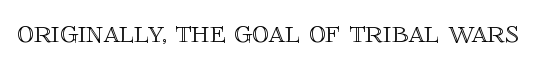
Check the space under the baseline: it is left empty. A typesetter would call this proportional, since set widths differ per character. Italic: no, the glyphs are upright roman. Standard letterfit; no display-style spreading of the glyphs.
